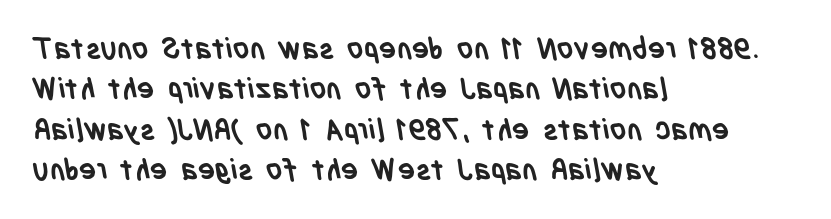
Q: Is the text bold? A: Yes.
Q: Is the typeface a serif or a sans-serif typeface? A: Sans-serif.
Q: Is the text underlined? A: No.
Q: How is the paragraph aligned? A: Left-aligned.
Q: Is the spacing between letters normal or unusually wide? A: Normal.
Q: Is the spacing between lines tight, normal or loose? A: Normal.
Q: Width (condensed, normal, or wide)? A: Condensed.
Q: Stroke contrast? A: Low.
Q: x-height? A: Large.
Q: Monospaced? A: No.
